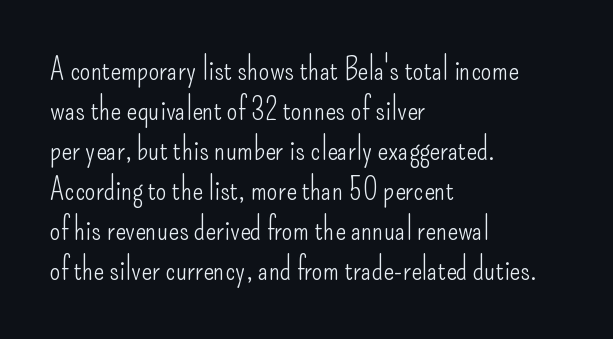
{"serif": "no", "italic": "no", "bold": "no", "weight": "light", "width": "condensed", "stroke_contrast": "low", "x_height": "small", "monospaced": "no", "underline": "no", "align": "left", "line_spacing": "normal", "line_spacing_ratio": 1.29, "letter_spacing": "normal", "letter_spacing_em": 0.0, "glyph_px": 31}
